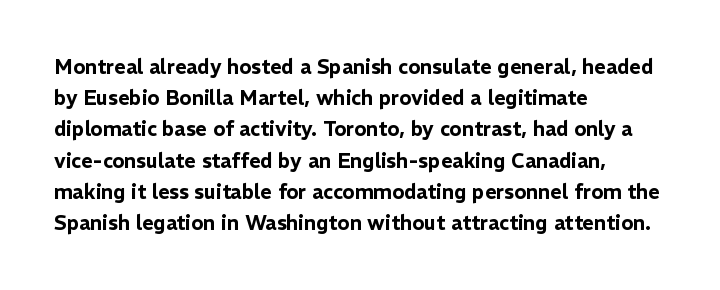
You could call the tracking neutral — neither tight nor loose. No italicization has been applied; the sample stays upright. Just letters on the line, the space beneath them empty. Compared with typical paragraphs, the rows here are spaced about the same.
